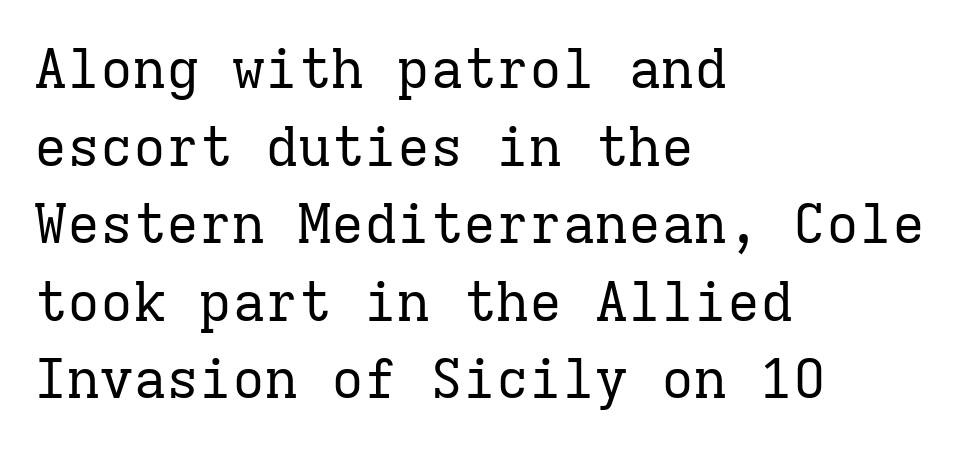
{"serif": "yes", "italic": "no", "bold": "no", "weight": "regular", "width": "normal", "stroke_contrast": "low", "x_height": "medium", "monospaced": "yes", "underline": "no", "align": "left", "line_spacing": "normal", "line_spacing_ratio": 1.41, "letter_spacing": "normal", "letter_spacing_em": 0.0, "glyph_px": 55}
